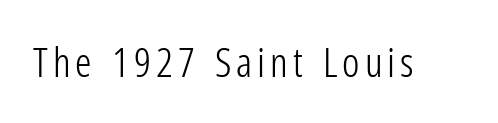
The image shows 41 px light, condensed sans-serif type, upright; set not underlined; low stroke contrast and a medium x-height.
